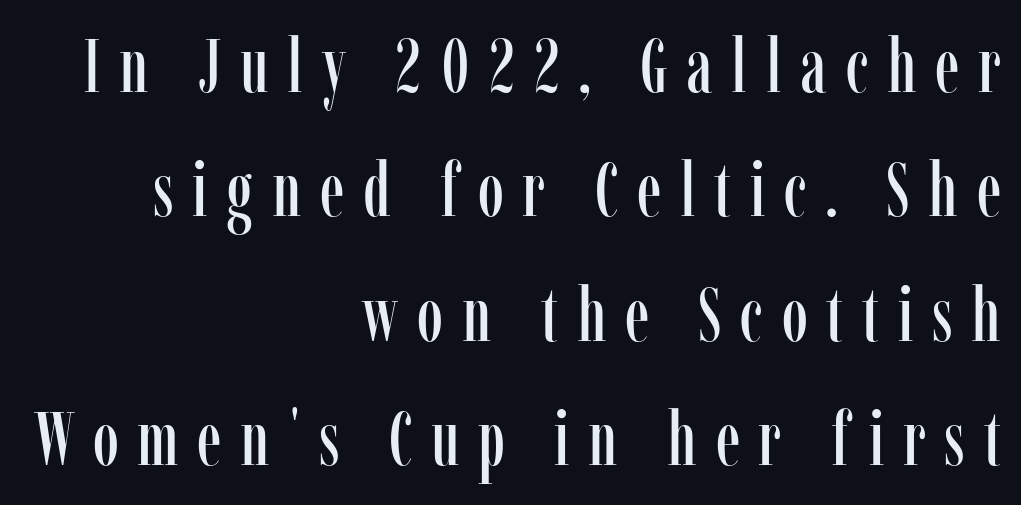
Q: Is the text italic (slanted)? A: No, it is upright.
Q: Is the typeface a serif or a sans-serif typeface? A: Serif.
Q: Is the text underlined? A: No.
Q: How is the paragraph aligned? A: Right-aligned.
Q: Is the spacing between letters normal or unusually wide? A: Unusually wide.
Q: Is the spacing between lines tight, normal or loose? A: Normal.
Q: Width (condensed, normal, or wide)? A: Condensed.
Q: Stroke contrast? A: Low.
Q: x-height? A: Medium.
Q: Monospaced? A: No.
